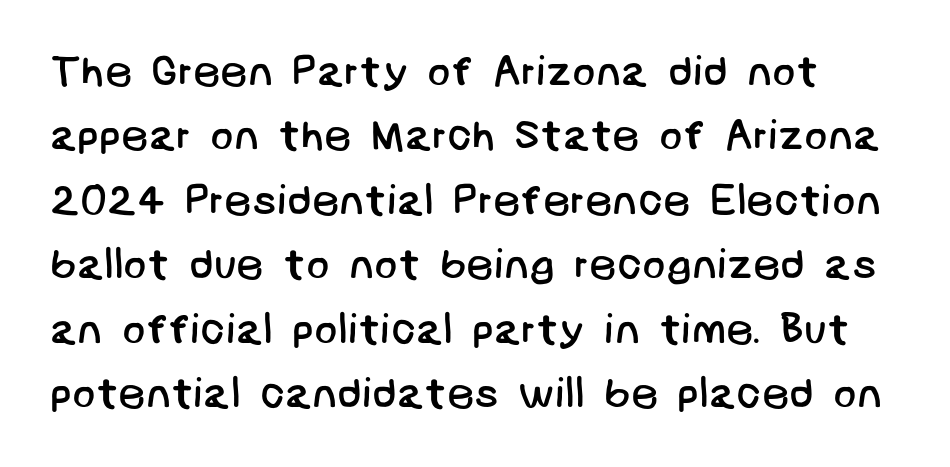
Compared with typical paragraphs, the rows here are spaced about the same. The type is set solid horizontally, with unmodified tracking. Serifs: no, the terminals of the letterforms are clean. This reads as an unemphasized weight, regular at the heaviest. A clean baseline with only descenders dipping below it.
